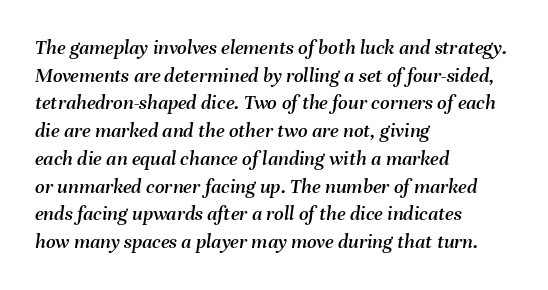
The designer left line spacing at the default. Words float on clear page, feet unadorned. The paragraph has a hard left edge and a soft right edge. There is no visible air inserted between adjacent glyphs. Compared with ordinary roman type, these characters are visibly tilted.
